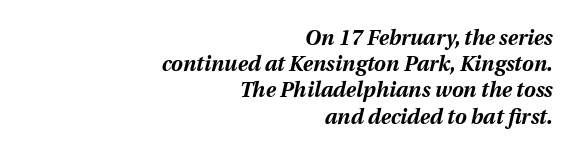
The image shows 21 px bold type, italic (leaning right); set right-aligned, normal line spacing (1.25x), normal letter spacing, not underlined.
